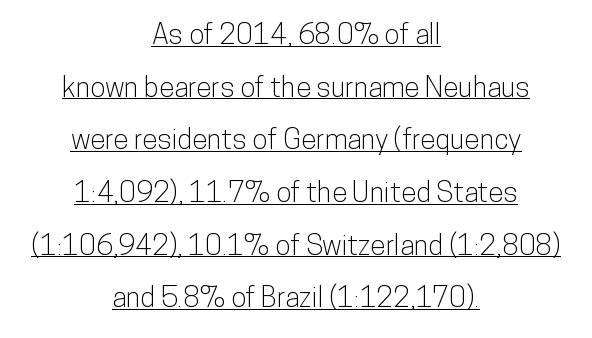
Each letter keeps its own natural width here, so spacing adapts to shape. Each line is balanced around a shared central axis. The typeface chosen for these lines omits serifs. The passage shown has conventional tracking throughout. Italic: no, the glyphs are upright roman.
